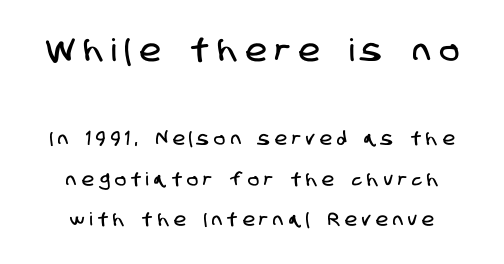
Q: Is the typeface a serif or a sans-serif typeface? A: Sans-serif.
Q: Is the text underlined? A: No.
Q: Is the spacing between letters normal or unusually wide? A: Unusually wide.
Q: Is the spacing between lines tight, normal or loose? A: Loose.
Q: Which block of text is set in a larger size, the first (top) or the second (bottom)? A: The first (top) one.
Q: Width (condensed, normal, or wide)? A: Condensed.
Q: Stroke contrast? A: Low.
Q: x-height? A: Large.
Q: Monospaced? A: No.
